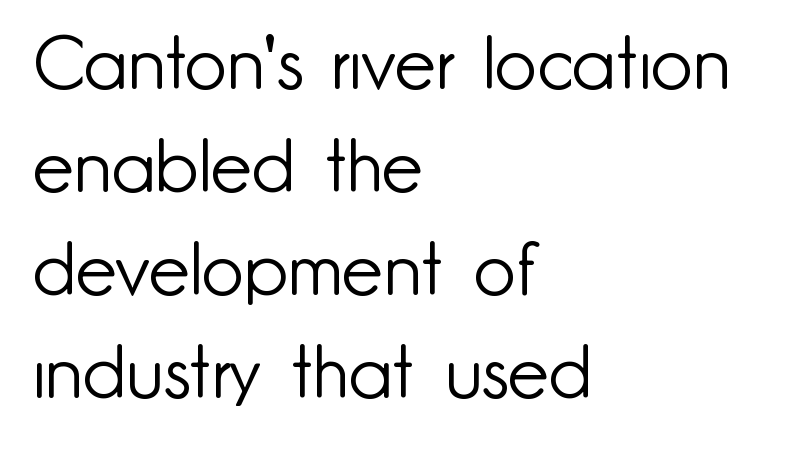
The rag falls on the right side of this text block. Do the characters align in a grid? No, the font is proportional. The letters sit at their default tracking, neither squeezed nor spread. This reads as an unemphasized weight, regular at the heaviest.
